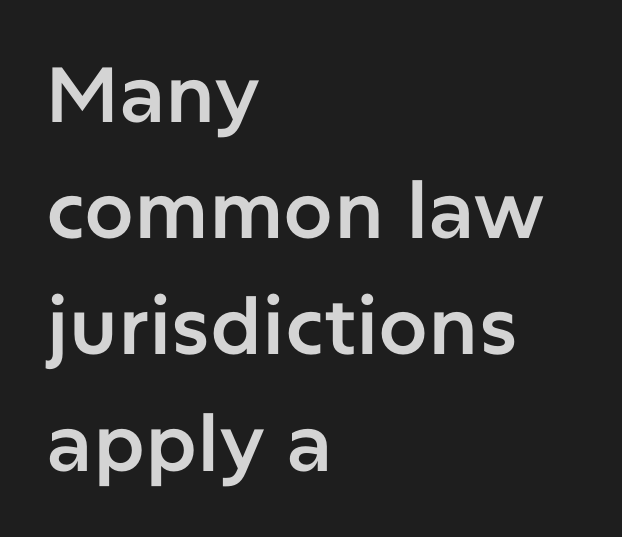
Q: Is the text italic (slanted)? A: No, it is upright.
Q: Is the typeface a serif or a sans-serif typeface? A: Sans-serif.
Q: Is the text underlined? A: No.
Q: How is the paragraph aligned? A: Left-aligned.
Q: Is the spacing between letters normal or unusually wide? A: Normal.
Q: Is the spacing between lines tight, normal or loose? A: Normal.
Q: Width (condensed, normal, or wide)? A: Normal.
Q: Stroke contrast? A: Low.
Q: x-height? A: Medium.
Q: Monospaced? A: No.
